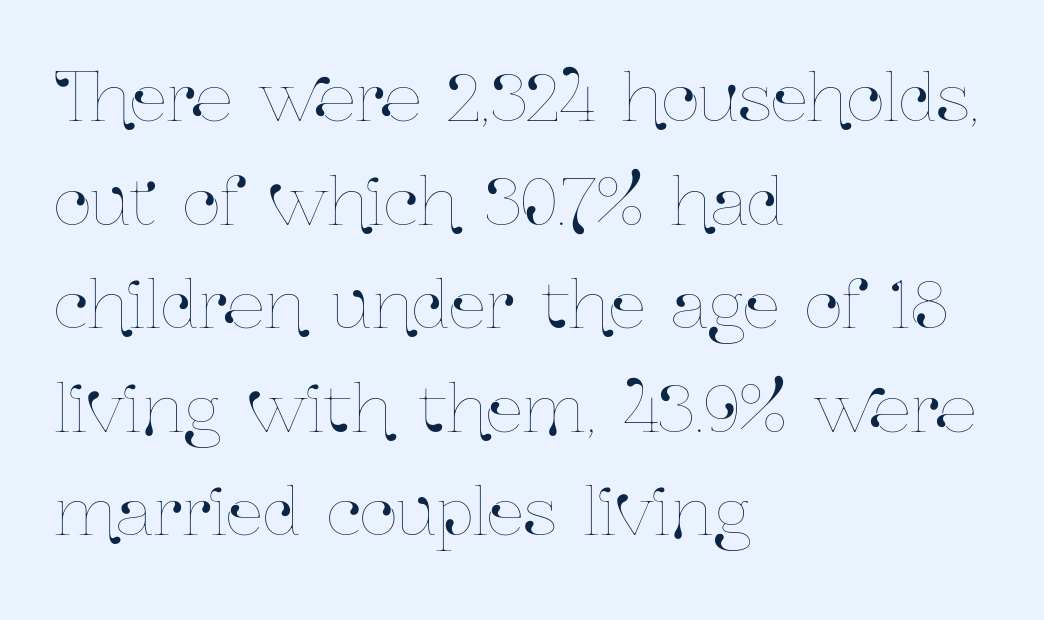
Interline gaps are of average width in this sample. The string is rendered with underlining switched off. Is there any slant? The stems are plumb. Nobody touched the tracking dial on this one.
